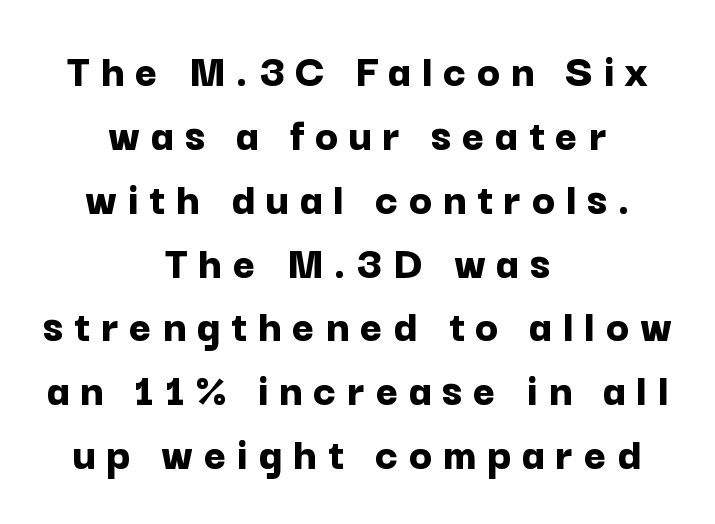
The image shows 48 px bold sans-serif type, upright; set centered, normal line spacing (1.33x), unusually wide letter spacing (+0.22 em), not underlined; low stroke contrast and a medium x-height.
